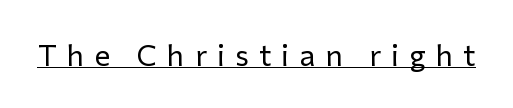
Q: Is the text bold? A: No.
Q: Is the text italic (slanted)? A: No, it is upright.
Q: Is the typeface a serif or a sans-serif typeface? A: Sans-serif.
Q: Is the text underlined? A: Yes.
Q: Is the spacing between letters normal or unusually wide? A: Unusually wide.
Q: Width (condensed, normal, or wide)? A: Normal.
Q: Stroke contrast? A: Low.
Q: x-height? A: Medium.
Q: Monospaced? A: No.
